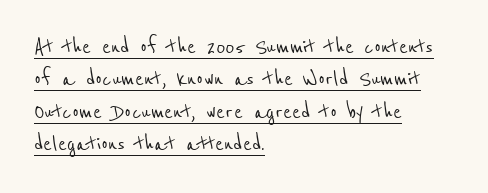
{"underline": "yes", "align": "left", "line_spacing": "normal", "line_spacing_ratio": 1.25, "letter_spacing": "normal", "letter_spacing_em": 0.0, "glyph_px": 26}
